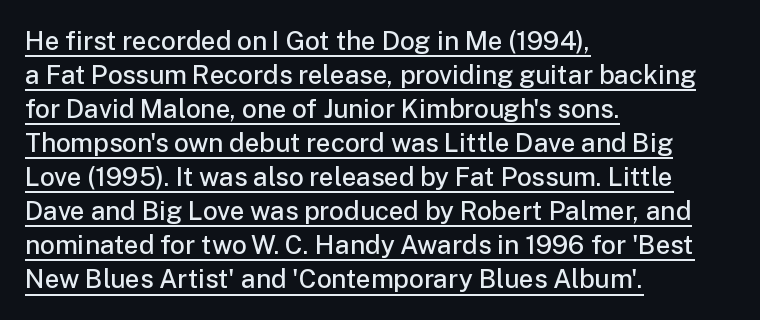
Q: Is the text bold? A: Semi-bold.
Q: Is the text italic (slanted)? A: No, it is upright.
Q: Is the text underlined? A: Yes.
Q: How is the paragraph aligned? A: Left-aligned.
Q: Is the spacing between letters normal or unusually wide? A: Normal.
Q: Is the spacing between lines tight, normal or loose? A: Normal.
